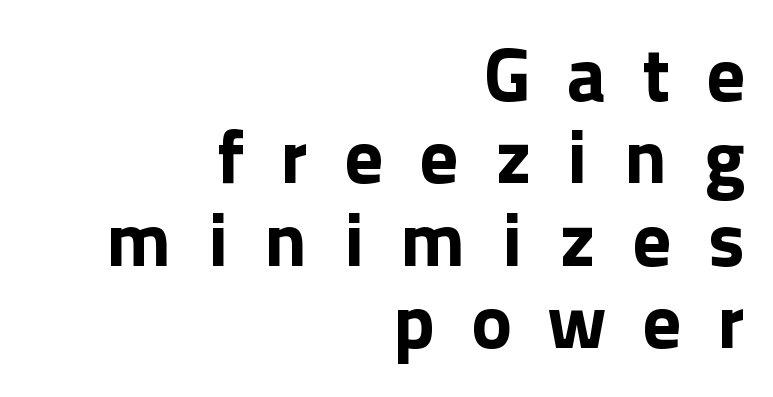
The image shows 77 px bold sans-serif type, upright; set right-aligned, tight line spacing (1.07x), unusually wide letter spacing (+0.47 em), not underlined; a medium x-height.
